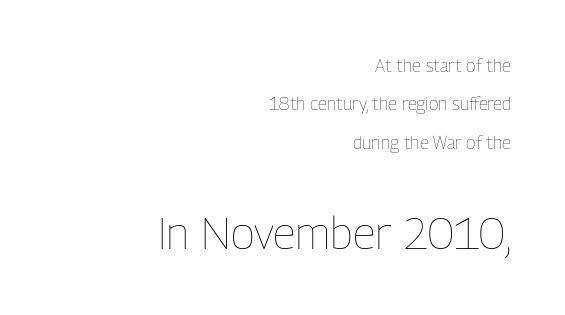
The image shows 45 px thin, condensed type, upright; set right-aligned, loose line spacing (2.13x), normal letter spacing, not underlined; the second (bottom) block is 2.5x larger; low stroke contrast and a medium x-height.
